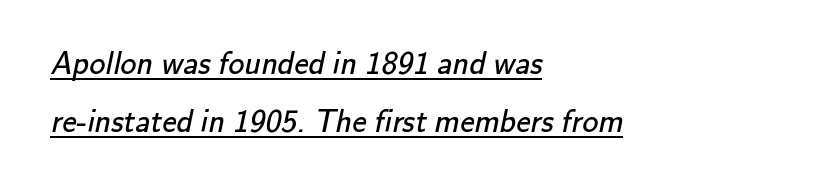
Q: Is the text bold? A: No.
Q: Is the typeface a serif or a sans-serif typeface? A: Sans-serif.
Q: Is the text underlined? A: Yes.
Q: How is the paragraph aligned? A: Left-aligned.
Q: Is the spacing between letters normal or unusually wide? A: Normal.
Q: Width (condensed, normal, or wide)? A: Normal.
Q: Stroke contrast? A: Low.
Q: x-height? A: Small.
Q: Monospaced? A: No.
